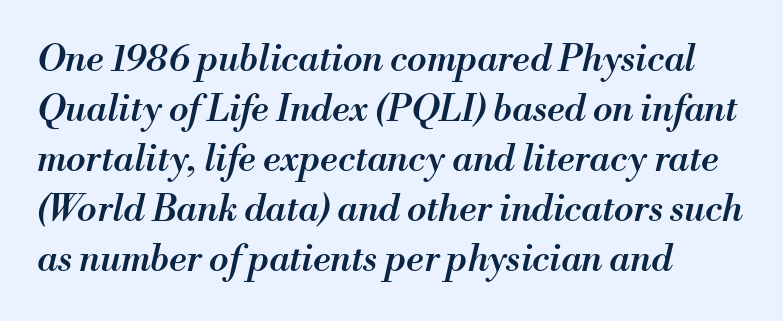
{"italic": "yes", "lean": "right", "slant_degrees": 13, "bold": "semi", "weight": "semibold", "width": "normal", "stroke_contrast": "medium", "x_height": "small", "monospaced": "no", "underline": "no", "align": "left", "line_spacing": "normal", "line_spacing_ratio": 1.39, "letter_spacing": "normal", "letter_spacing_em": 0.0, "glyph_px": 36}
